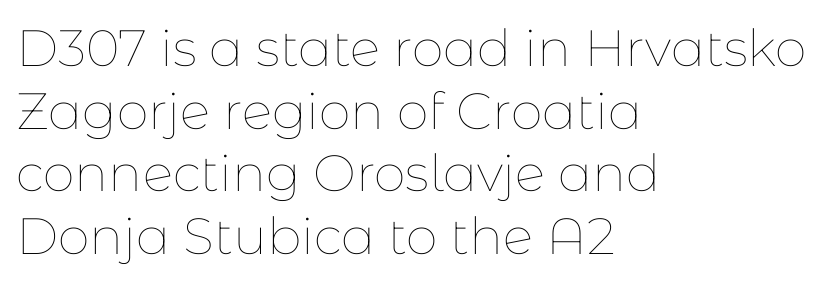
The image shows 51 px thin type, upright; set left-aligned, line spacing 1.23x, normal letter spacing, not underlined; low stroke contrast and a medium x-height.
